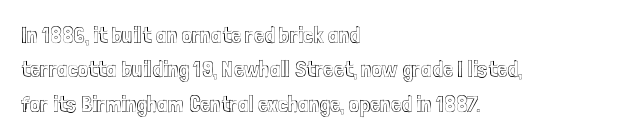
The image shows 23 px text type, upright; set left-aligned, normal line spacing (1.5x), normal letter spacing, not underlined.
